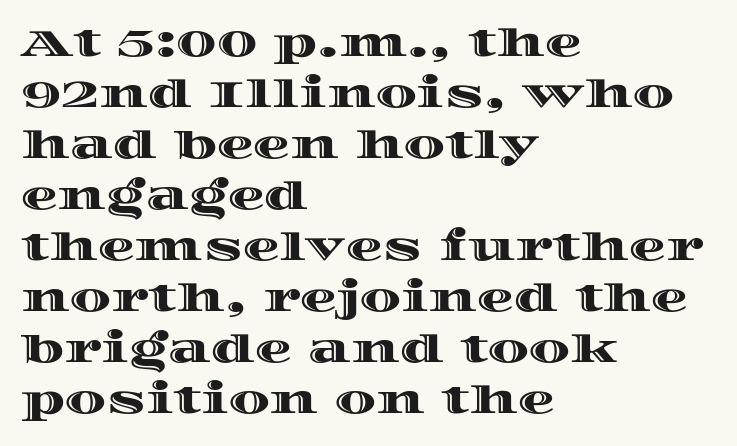
{"italic": "no", "width": "wide", "x_height": "large", "monospaced": "no", "underline": "no", "align": "left", "line_spacing": "normal", "line_spacing_ratio": 1.38, "letter_spacing": "normal", "letter_spacing_em": 0.0, "glyph_px": 37}
